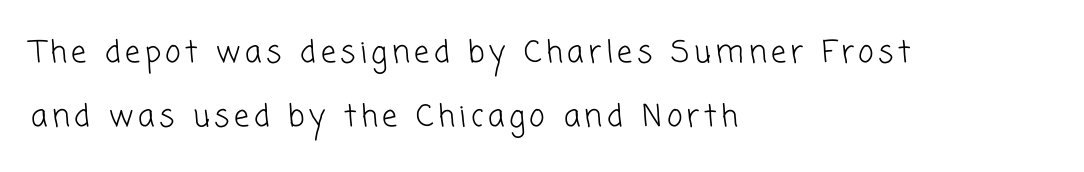
{"serif": "no", "bold": "no", "weight": "light", "width": "normal", "stroke_contrast": "low", "x_height": "medium", "monospaced": "no", "underline": "no", "align": "left", "line_spacing": "loose", "line_spacing_ratio": 2.13, "glyph_px": 30}
